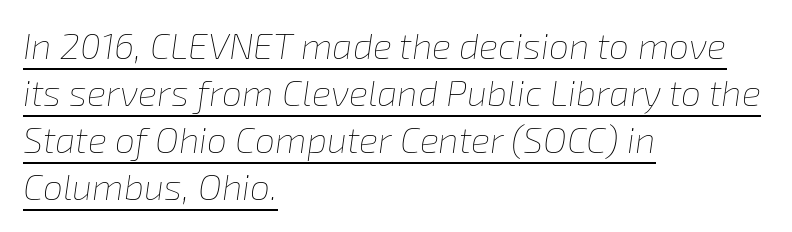
The space between consecutive lines is moderate. The letters advance in unequal steps, a hallmark of proportional type. No extra tracking has been applied to these lines. The rag falls on the right side of this text block.
